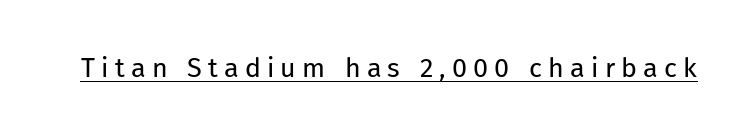
{"italic": "no", "bold": "no", "underline": "yes", "letter_spacing": "wide", "letter_spacing_em": 0.23, "glyph_px": 27}
